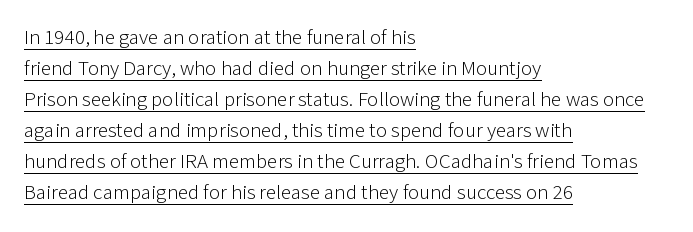
{"italic": "no", "bold": "no", "underline": "yes", "align": "left", "line_spacing": "normal", "line_spacing_ratio": 1.48, "letter_spacing": "normal", "letter_spacing_em": 0.0, "glyph_px": 21}
